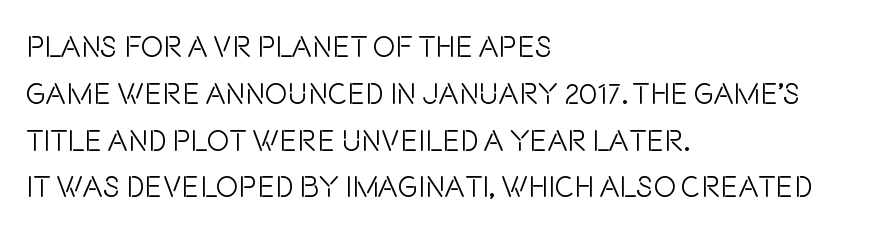
{"serif": "no", "italic": "no", "bold": "no", "weight": "light", "width": "condensed", "stroke_contrast": "low", "x_height": "large", "monospaced": "no", "underline": "no", "align": "left", "line_spacing": "normal", "line_spacing_ratio": 1.56, "letter_spacing": "normal", "letter_spacing_em": 0.0, "glyph_px": 30}
